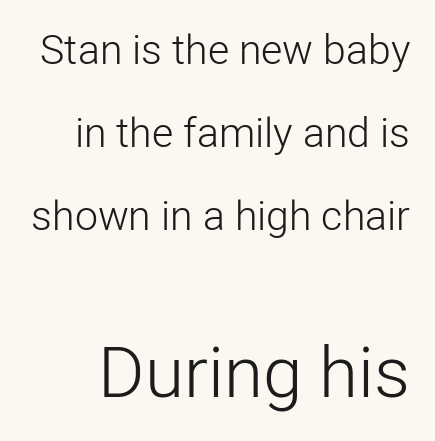
Any mark beneath the type? The region is blank. Bold? No — there's no thickening of the strokes. Here the designer chose a conventional face with non-uniform glyph widths. The font's upright variant was chosen for this text.
